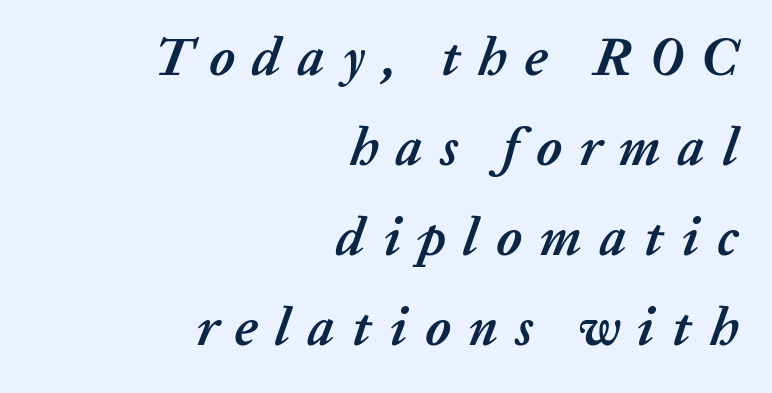
{"italic": "yes", "lean": "right", "slant_degrees": 20, "bold": "yes", "weight": "semibold", "width": "normal", "stroke_contrast": "low", "x_height": "medium", "monospaced": "no", "underline": "no", "align": "right", "line_spacing": "normal", "line_spacing_ratio": 1.7, "letter_spacing": "wide", "letter_spacing_em": 0.33, "glyph_px": 53}
